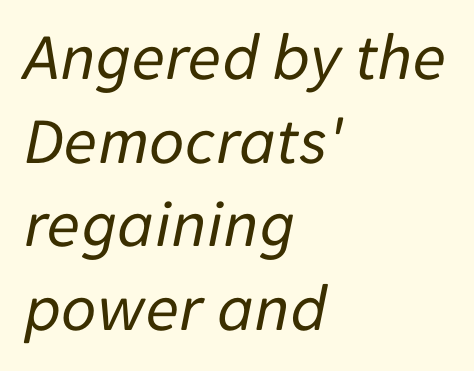
Q: Is the text bold? A: No.
Q: Is the text italic (slanted)? A: Yes, it leans right by about 11 degrees.
Q: Is the text underlined? A: No.
Q: How is the paragraph aligned? A: Left-aligned.
Q: Is the spacing between letters normal or unusually wide? A: Normal.
Q: Width (condensed, normal, or wide)? A: Normal.
Q: Stroke contrast? A: Low.
Q: x-height? A: Medium.
Q: Monospaced? A: No.
